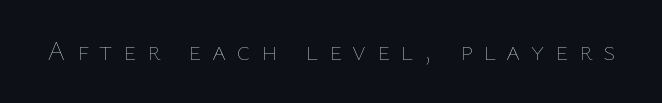
{"italic": "no", "bold": "no", "underline": "no", "letter_spacing": "wide", "letter_spacing_em": 0.4, "glyph_px": 27}
